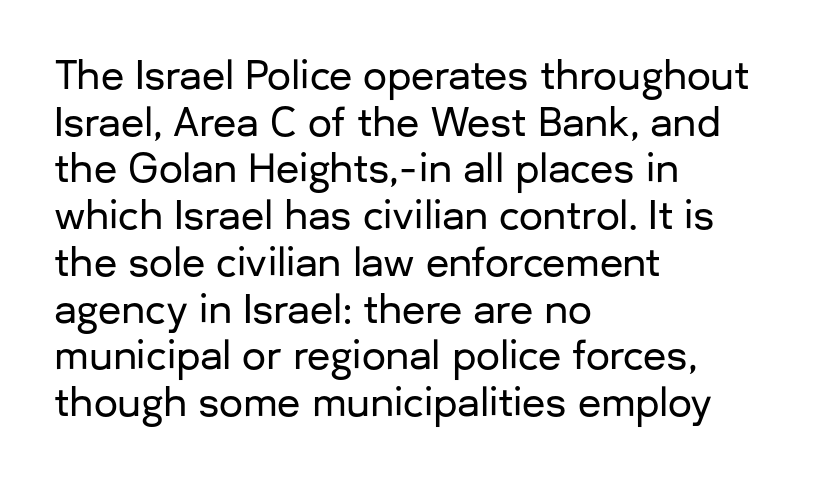
{"serif": "no", "italic": "no", "width": "normal", "stroke_contrast": "low", "x_height": "medium", "monospaced": "no", "underline": "no", "align": "left", "line_spacing_ratio": 1.23, "letter_spacing": "normal", "letter_spacing_em": 0.0, "glyph_px": 38}
